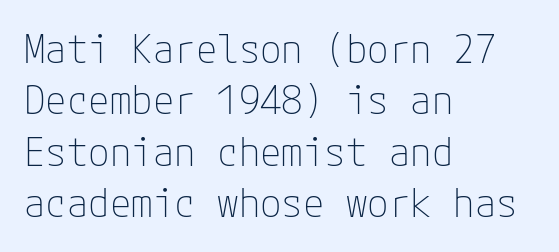
{"serif": "no", "italic": "no", "bold": "no", "weight": "thin", "width": "normal", "stroke_contrast": "low", "x_height": "medium", "underline": "no", "align": "left", "line_spacing": "normal", "line_spacing_ratio": 1.32, "letter_spacing": "normal", "letter_spacing_em": 0.0, "glyph_px": 39}
